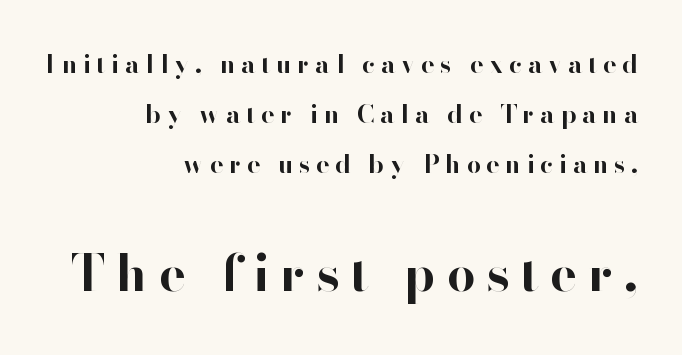
Q: Is the text bold? A: Yes.
Q: Is the text italic (slanted)? A: No, it is upright.
Q: Is the typeface a serif or a sans-serif typeface? A: Sans-serif.
Q: Is the text underlined? A: No.
Q: How is the paragraph aligned? A: Right-aligned.
Q: Is the spacing between letters normal or unusually wide? A: Unusually wide.
Q: Is the spacing between lines tight, normal or loose? A: Loose.
Q: Which block of text is set in a larger size, the first (top) or the second (bottom)? A: The second (bottom) one.
Q: Width (condensed, normal, or wide)? A: Normal.
Q: Stroke contrast? A: High.
Q: x-height? A: Small.
Q: Monospaced? A: No.
